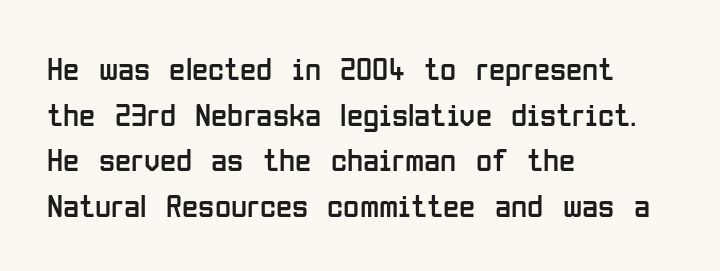
Check the space under the baseline: it is left empty. Line spacing here is normal. The letters look calm and open, with moderate or lighter stems. The glyphs in this specimen are sans serif. Here the designer chose a conventional face with non-uniform glyph widths.
